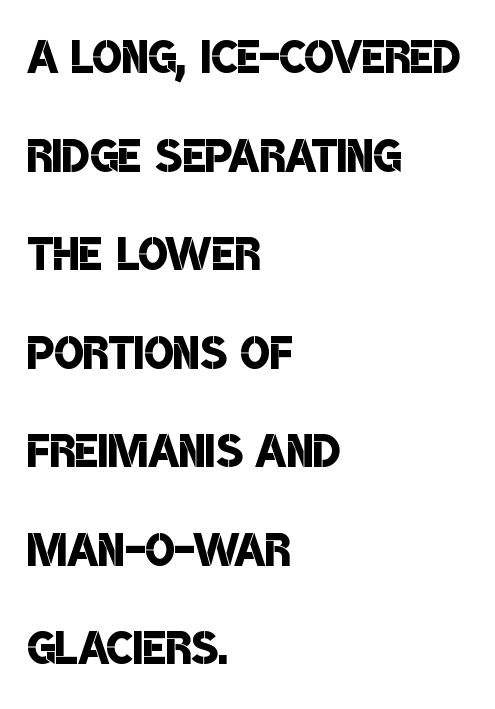
The image shows 62 px semibold, condensed sans-serif type; set left-aligned, normal line spacing (1.59x), normal letter spacing, not underlined; low stroke contrast and a large x-height.
